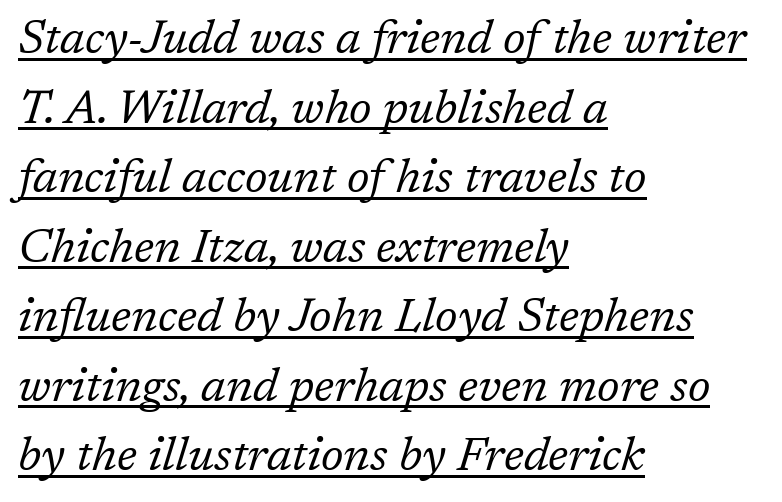
Here the designer chose a conventional face with non-uniform glyph widths. Does a line run under the words? Yes, clearly. This sample uses an oblique cut, with every glyph tilted off the vertical. What stands out about the letter spacing? Nothing — it is the standard amount.
